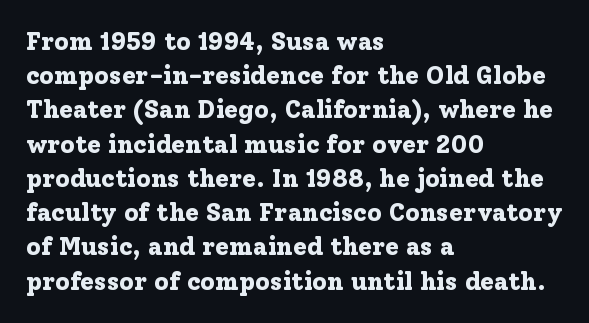
The image shows 25 px bold type, upright; set left-aligned, normal line spacing (1.37x), normal letter spacing, not underlined.
